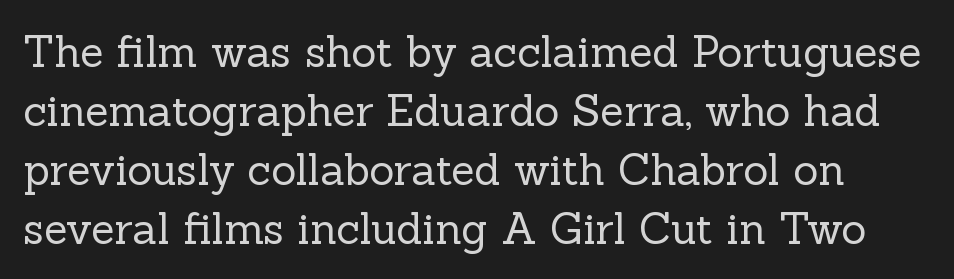
{"serif": "yes", "italic": "no", "bold": "no", "weight": "regular", "width": "normal", "x_height": "medium", "monospaced": "no", "underline": "no", "line_spacing": "normal", "line_spacing_ratio": 1.37, "letter_spacing": "normal", "letter_spacing_em": 0.0, "glyph_px": 43}
